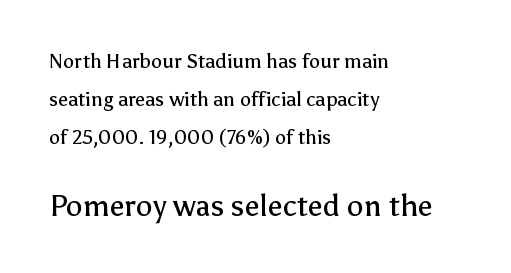
{"serif": "no", "italic": "no", "bold": "no", "weight": "regular", "width": "normal", "stroke_contrast": "low", "x_height": "medium", "monospaced": "no", "underline": "no", "align": "left", "line_spacing": "loose", "line_spacing_ratio": 1.9, "letter_spacing": "normal", "letter_spacing_em": 0.0, "larger_block": "second", "size_ratio": 1.5, "glyph_px": 30}
